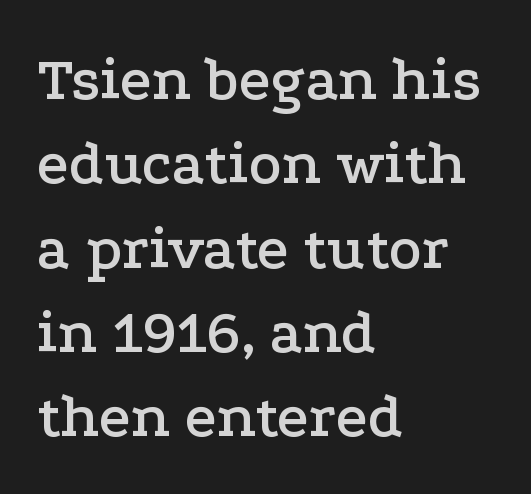
The block of text has a typical density, with ordinary space between rows. Left-aligned paragraph, ragged on the right. This rendering features lettering with no underline. I'd call this a serif setting — the letters wear small feet. Does the lettering tilt? It doesn't — this is upright. Each word holds together tightly as a unit, with standard inter-letter gaps.
